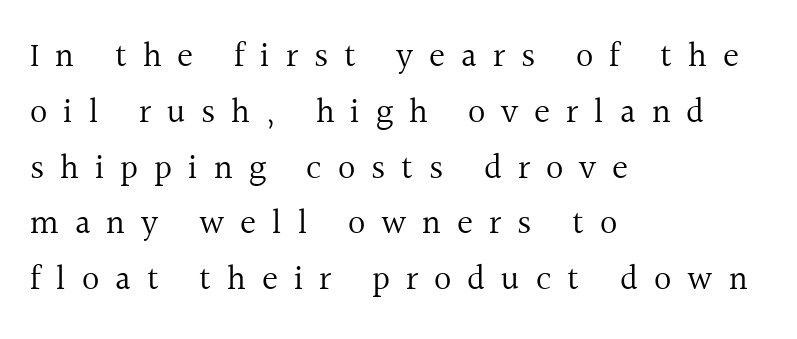
Designer's note — italics off, roman on. Typeset ragged right — the left edge is the straight one. Typographically, this falls in the serif category. Do the characters align in a grid? No, the font is proportional.
